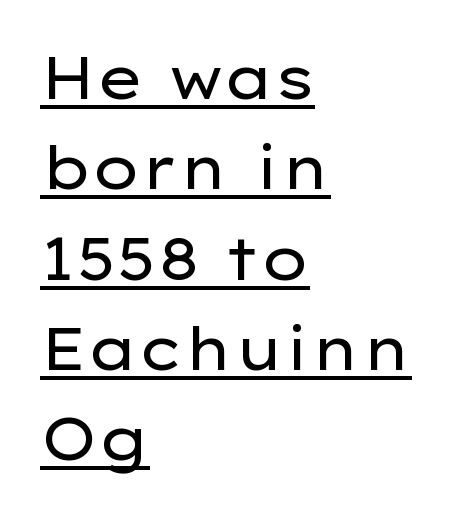
Designer's note — italics off, roman on. The font sits on the lighter half of the weight spectrum, regular included. Note: no serifs on the glyphs. There is no visible air inserted between adjacent glyphs. Where is the straight margin? On the left.
